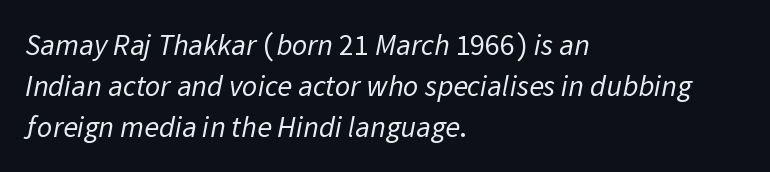
What kind of face is this? One without serifs — a sans. Typeset ragged right — the left edge is the straight one. Each word holds together tightly as a unit, with standard inter-letter gaps. A bare baseline throughout the passage.
